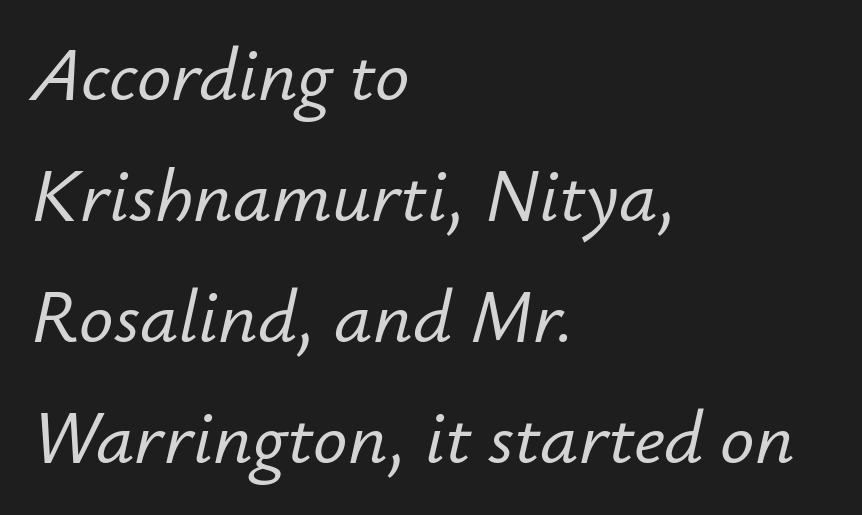
Yep, that's italic — everything's leaning. Regarding leading, the lines here are spaced in the standard way. A clean baseline with only descenders dipping below it. This sample has the flowing, uneven cadence of proportional lettering. You could call the tracking neutral — neither tight nor loose. Layout note: lines flush left.
